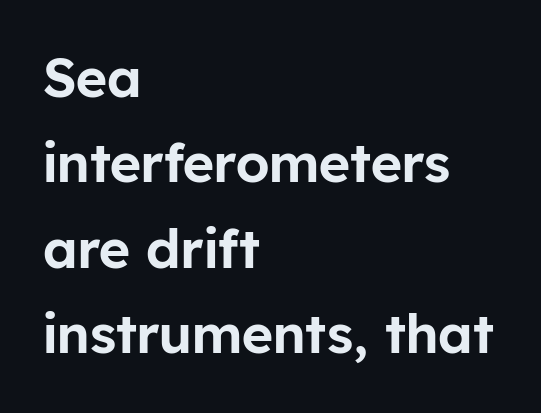
Q: Is the text italic (slanted)? A: No, it is upright.
Q: Is the typeface a serif or a sans-serif typeface? A: Sans-serif.
Q: Is the text underlined? A: No.
Q: How is the paragraph aligned? A: Left-aligned.
Q: Is the spacing between letters normal or unusually wide? A: Normal.
Q: Is the spacing between lines tight, normal or loose? A: Normal.
Q: Width (condensed, normal, or wide)? A: Normal.
Q: Stroke contrast? A: Low.
Q: x-height? A: Medium.
Q: Monospaced? A: No.
